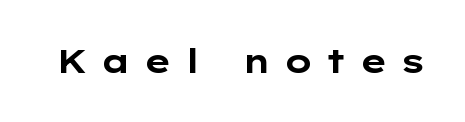
{"serif": "no", "italic": "no", "bold": "yes", "weight": "bold", "width": "wide", "stroke_contrast": "low", "x_height": "medium", "monospaced": "no", "underline": "no", "letter_spacing": "wide", "letter_spacing_em": 0.38, "glyph_px": 33}
